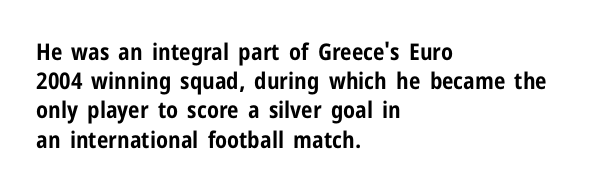
{"italic": "no", "bold": "yes", "underline": "no", "align": "left", "line_spacing": "normal", "line_spacing_ratio": 1.27, "letter_spacing": "normal", "letter_spacing_em": 0.0, "glyph_px": 23}
